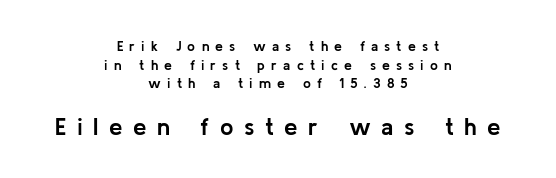
Size contrast runs from small at the top to large at the bottom. Look at the stroke-to-counter ratio: heavy, a bold. The words here are not underlined. The lettering holds an erect, upright posture throughout. The gaps between neighbouring characters are conspicuously large.
